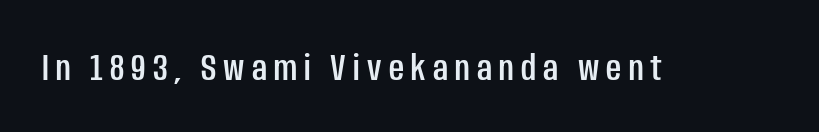
Q: Is the text italic (slanted)? A: No, it is upright.
Q: Is the typeface a serif or a sans-serif typeface? A: Sans-serif.
Q: Is the text underlined? A: No.
Q: Width (condensed, normal, or wide)? A: Condensed.
Q: Stroke contrast? A: Low.
Q: x-height? A: Large.
Q: Monospaced? A: No.
